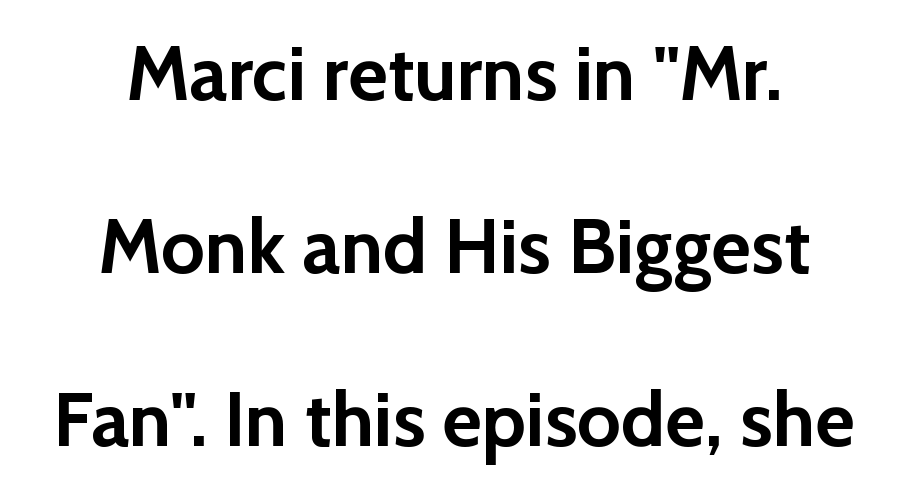
{"serif": "no", "italic": "no", "bold": "yes", "weight": "semibold", "width": "normal", "stroke_contrast": "low", "x_height": "medium", "monospaced": "no", "underline": "no", "align": "center", "line_spacing": "loose", "line_spacing_ratio": 2.25, "letter_spacing": "normal", "letter_spacing_em": 0.0, "glyph_px": 77}
